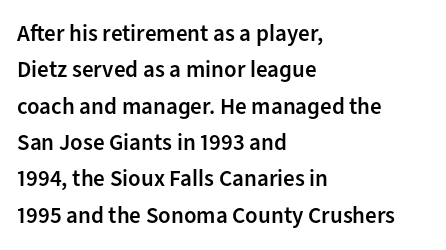
The paragraph shown leans on its left margin. Baseline-to-baseline distance is the conventional proportion of letter height. Check under the words: just untouched page. How are the letters spaced? Ordinarily, with no added tracking.
